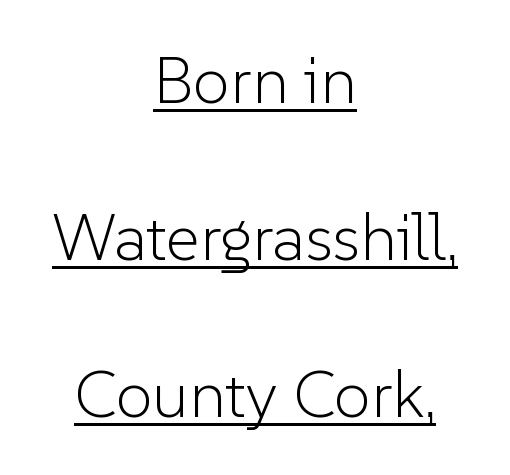
Q: Is the text bold? A: No.
Q: Is the text italic (slanted)? A: No, it is upright.
Q: Is the typeface a serif or a sans-serif typeface? A: Sans-serif.
Q: Is the text underlined? A: Yes.
Q: How is the paragraph aligned? A: Centered.
Q: Is the spacing between letters normal or unusually wide? A: Normal.
Q: Is the spacing between lines tight, normal or loose? A: Loose.
Q: Width (condensed, normal, or wide)? A: Normal.
Q: Stroke contrast? A: Low.
Q: x-height? A: Medium.
Q: Monospaced? A: No.
